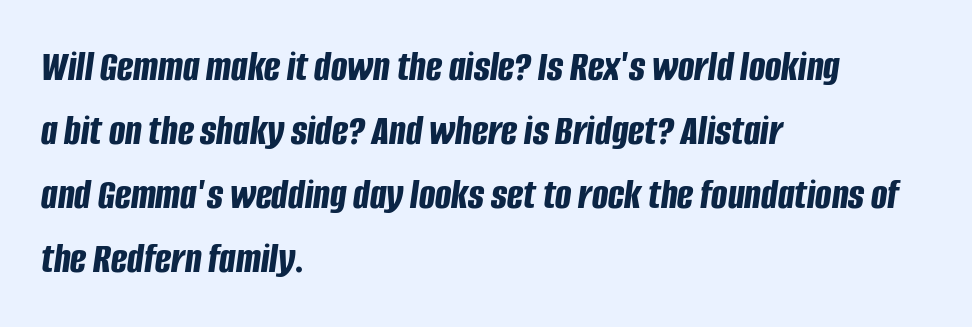
Q: Is the text bold? A: Yes.
Q: Is the text italic (slanted)? A: Yes, it leans right by about 8 degrees.
Q: Is the text underlined? A: No.
Q: How is the paragraph aligned? A: Left-aligned.
Q: Is the spacing between letters normal or unusually wide? A: Normal.
Q: Is the spacing between lines tight, normal or loose? A: Normal.
Q: Width (condensed, normal, or wide)? A: Condensed.
Q: Stroke contrast? A: Low.
Q: x-height? A: Large.
Q: Monospaced? A: No.
